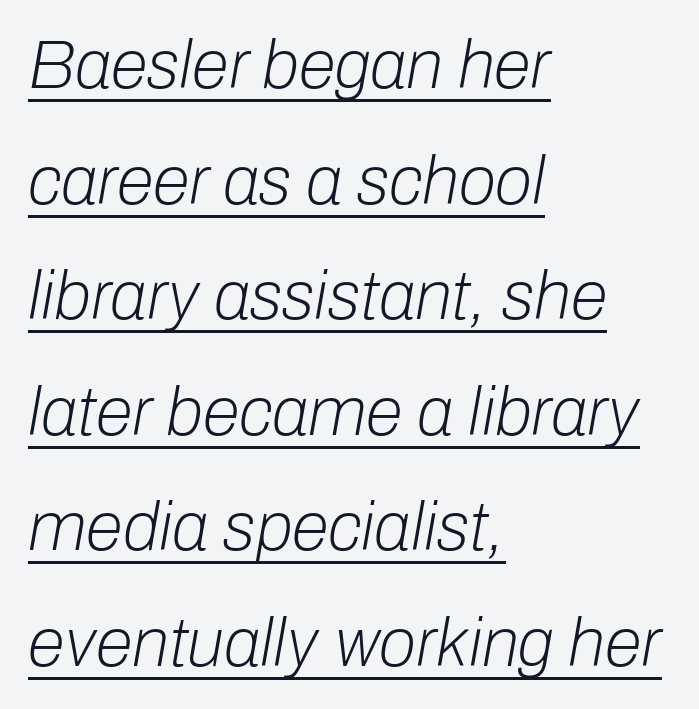
Q: Is the text bold? A: No.
Q: Is the text italic (slanted)? A: Yes, it leans right by about 10 degrees.
Q: Is the text underlined? A: Yes.
Q: How is the paragraph aligned? A: Left-aligned.
Q: Is the spacing between letters normal or unusually wide? A: Normal.
Q: Is the spacing between lines tight, normal or loose? A: Normal.
Q: Width (condensed, normal, or wide)? A: Normal.
Q: Stroke contrast? A: Low.
Q: x-height? A: Medium.
Q: Monospaced? A: No.
